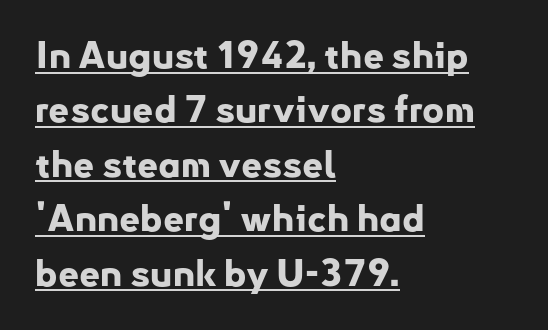
Beneath each row of characters lies a ruled line. The letters carry no serifs — their stems end cleanly without finishing strokes. Short and long lines alike share a common starting point at left. It's the straight-up-and-down kind of type.
